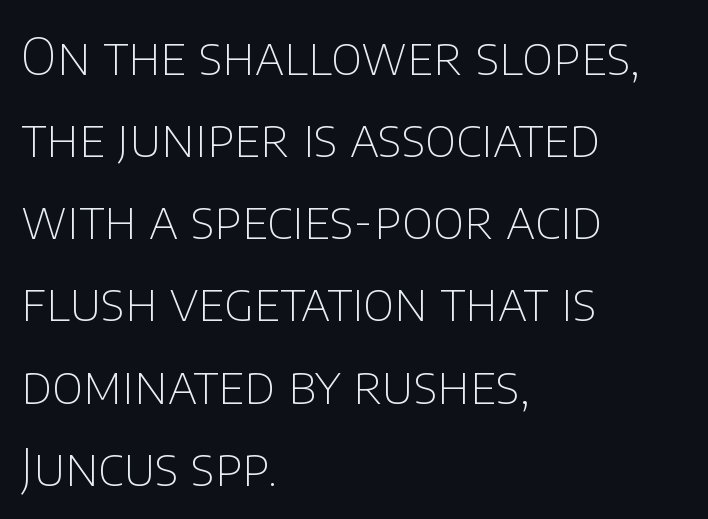
The image shows 52 px thin sans-serif type, upright; set left-aligned, normal line spacing (1.58x), normal letter spacing, not underlined; low stroke contrast and a large x-height.
